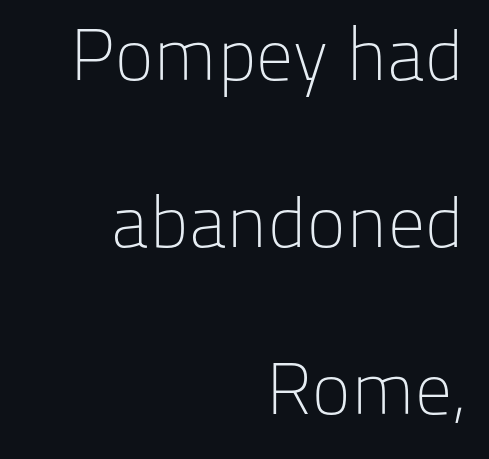
{"serif": "no", "italic": "no", "bold": "no", "weight": "light", "width": "normal", "stroke_contrast": "low", "x_height": "medium", "monospaced": "no", "underline": "no", "align": "right", "line_spacing": "loose", "line_spacing_ratio": 2.29, "letter_spacing": "normal", "letter_spacing_em": 0.0, "glyph_px": 73}
